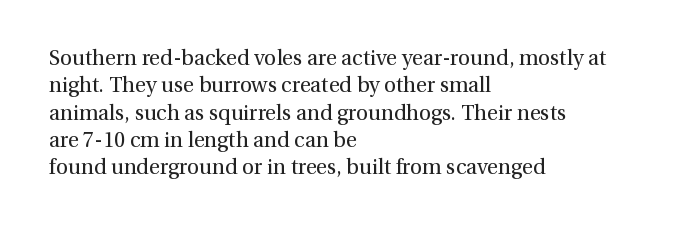
{"italic": "no", "bold": "no", "underline": "no", "align": "left", "line_spacing": "normal", "line_spacing_ratio": 1.3, "letter_spacing": "normal", "letter_spacing_em": 0.0, "glyph_px": 21}
